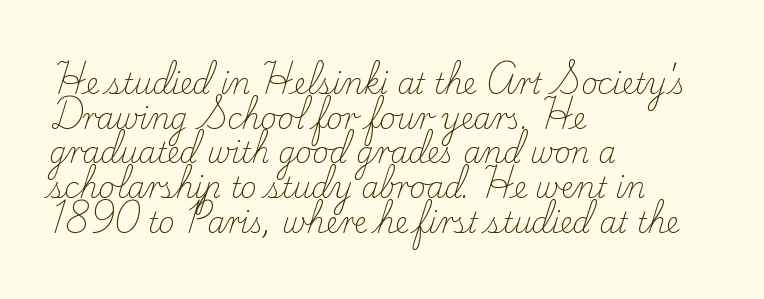
{"serif": "yes", "bold": "no", "weight": "light", "width": "normal", "stroke_contrast": "low", "x_height": "small", "monospaced": "no", "underline": "no", "align": "left", "line_spacing_ratio": 1.24, "letter_spacing": "normal", "letter_spacing_em": 0.0, "glyph_px": 28}
